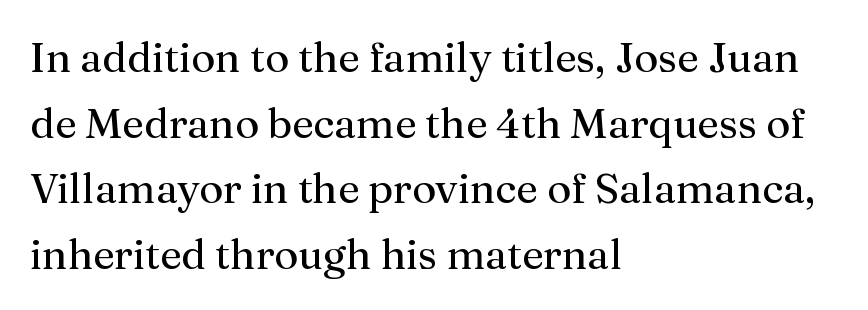
{"serif": "yes", "italic": "no", "bold": "no", "weight": "regular", "width": "normal", "stroke_contrast": "medium", "x_height": "medium", "monospaced": "no", "underline": "no", "align": "left", "line_spacing": "normal", "line_spacing_ratio": 1.56, "letter_spacing": "normal", "letter_spacing_em": 0.0, "glyph_px": 42}
